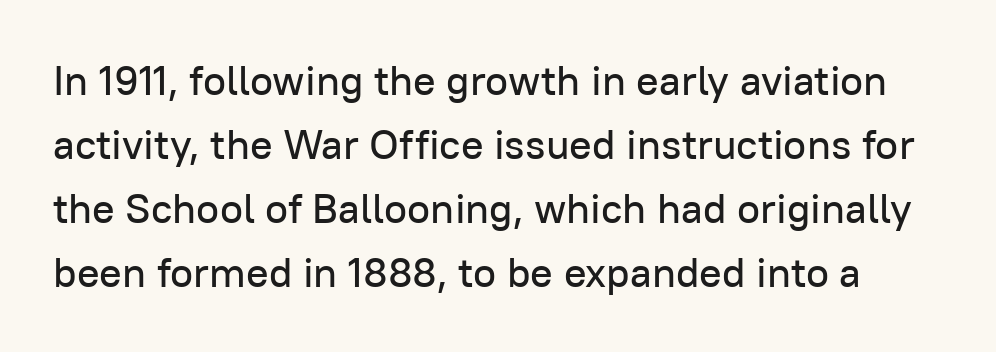
The image shows 42 px sans-serif type, upright; set normal line spacing (1.52x), normal letter spacing, not underlined; low stroke contrast and a medium x-height.
